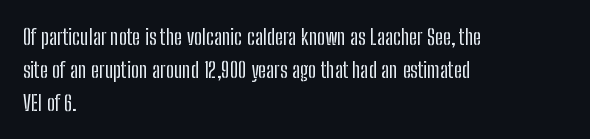
Q: Is the text italic (slanted)? A: No, it is upright.
Q: Is the text underlined? A: No.
Q: How is the paragraph aligned? A: Left-aligned.
Q: Is the spacing between letters normal or unusually wide? A: Normal.
Q: Is the spacing between lines tight, normal or loose? A: Normal.
